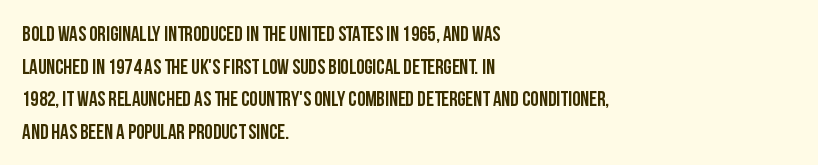
{"italic": "no", "underline": "no", "align": "left", "line_spacing": "normal", "line_spacing_ratio": 1.55, "letter_spacing": "normal", "letter_spacing_em": 0.0, "glyph_px": 21}
